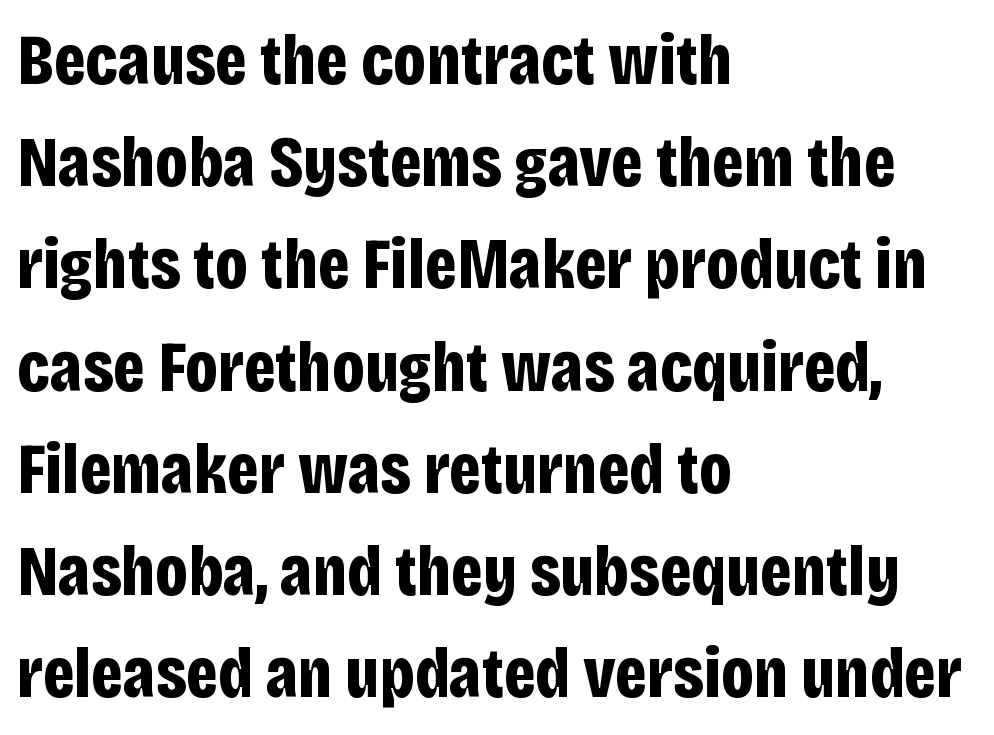
Q: Is the text bold? A: Yes.
Q: Is the text italic (slanted)? A: No, it is upright.
Q: Is the typeface a serif or a sans-serif typeface? A: Sans-serif.
Q: Is the text underlined? A: No.
Q: How is the paragraph aligned? A: Left-aligned.
Q: Is the spacing between letters normal or unusually wide? A: Normal.
Q: Is the spacing between lines tight, normal or loose? A: Normal.
Q: Width (condensed, normal, or wide)? A: Condensed.
Q: Stroke contrast? A: Low.
Q: x-height? A: Large.
Q: Monospaced? A: No.
